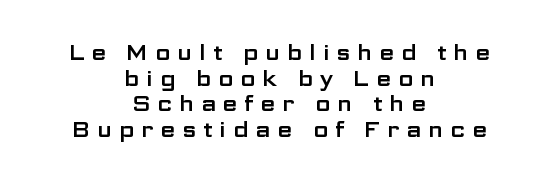
Words float on clear page, feet unadorned. Vertical strokes here are truly vertical. The lines are quadded center. Here the glyphs are tracked loosely, breaking word shapes into spaced letters.
